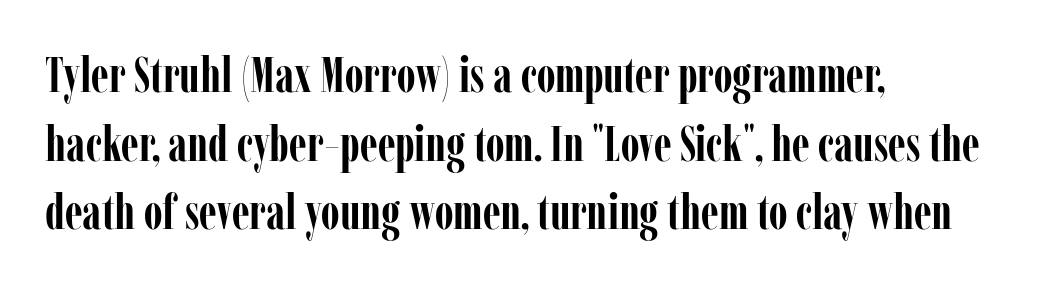
{"serif": "yes", "italic": "no", "bold": "yes", "weight": "semibold", "width": "condensed", "stroke_contrast": "low", "x_height": "medium", "monospaced": "no", "underline": "no", "align": "left", "line_spacing": "normal", "line_spacing_ratio": 1.4, "letter_spacing": "normal", "letter_spacing_em": 0.0, "glyph_px": 49}
